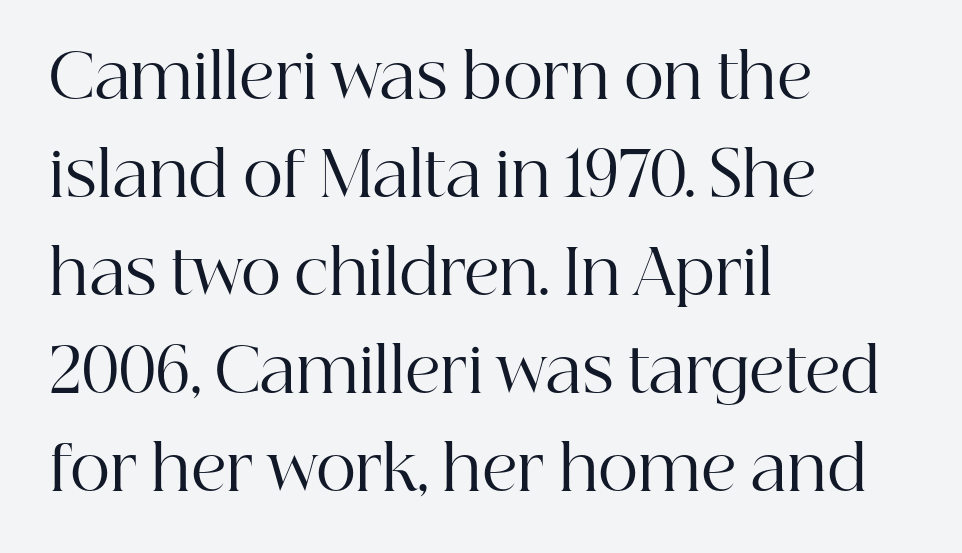
Every row of glyphs begins at an identical x-position on the left. Between one letter and the next there's only the usual sliver of space. The lines sit at an ordinary, default distance from one another. Posture: straight, roman, zero tilt. Spacing verdict: proportional, widths tailored to each character.
